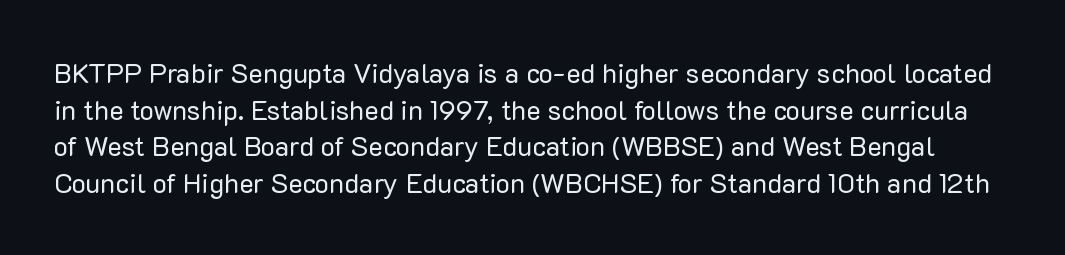
The image shows 27 px text type, upright; set normal line spacing (1.36x), normal letter spacing, not underlined.
